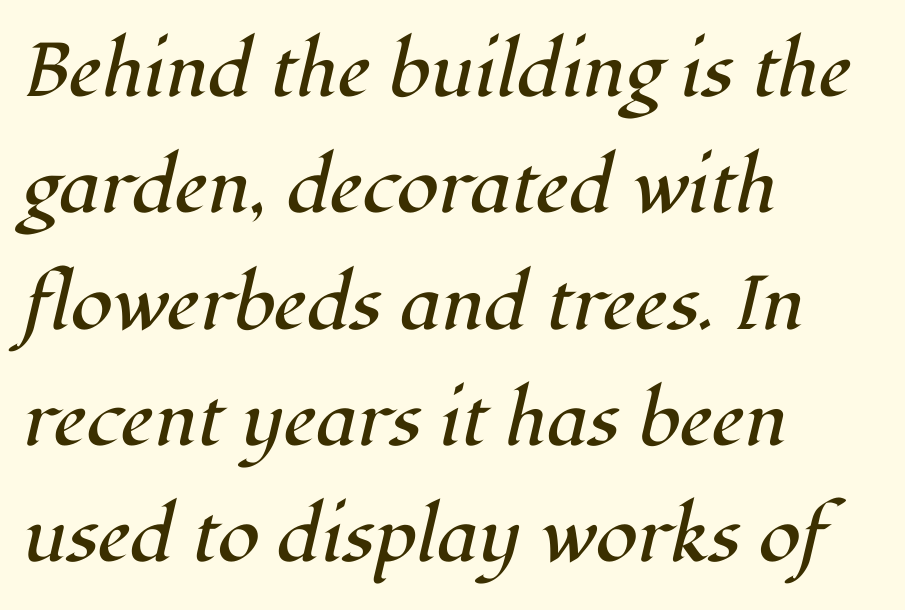
{"serif": "yes", "italic": "yes", "lean": "right", "slant_degrees": 12, "bold": "no", "weight": "regular", "width": "normal", "stroke_contrast": "high", "x_height": "medium", "monospaced": "no", "underline": "no", "align": "left", "line_spacing": "normal", "line_spacing_ratio": 1.53, "letter_spacing": "normal", "letter_spacing_em": 0.0, "glyph_px": 76}
